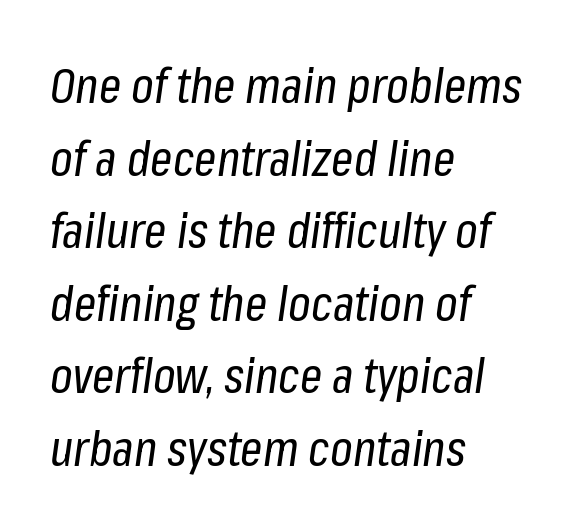
{"italic": "yes", "lean": "right", "slant_degrees": 8, "bold": "no", "weight": "regular", "width": "condensed", "stroke_contrast": "low", "x_height": "medium", "monospaced": "no", "underline": "no", "align": "left", "line_spacing": "normal", "line_spacing_ratio": 1.48, "letter_spacing": "normal", "letter_spacing_em": 0.0, "glyph_px": 49}
